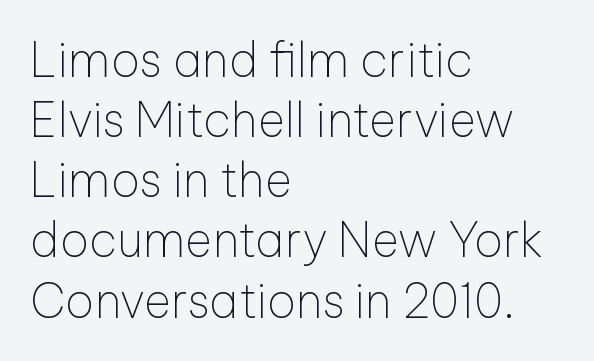
The image shows 47 px thin sans-serif type, upright; set left-aligned, normal line spacing (1.28x), normal letter spacing, not underlined; low stroke contrast and a medium x-height.
